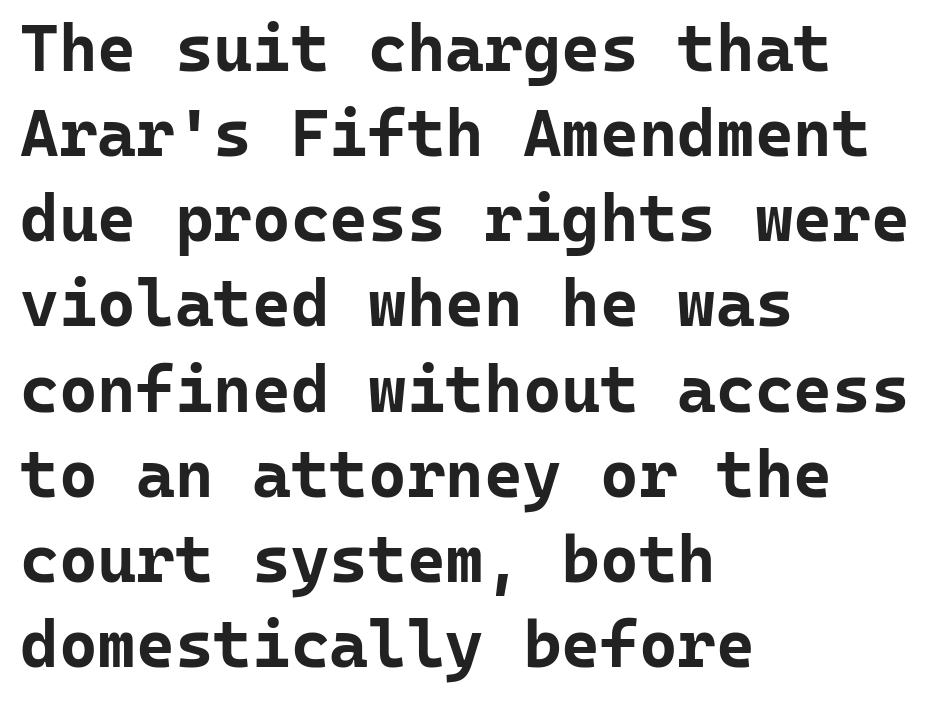
{"serif": "no", "italic": "no", "bold": "yes", "weight": "bold", "width": "normal", "stroke_contrast": "low", "x_height": "medium", "monospaced": "yes", "underline": "no", "align": "left", "line_spacing": "normal", "line_spacing_ratio": 1.29, "letter_spacing": "normal", "letter_spacing_em": 0.0, "glyph_px": 66}
